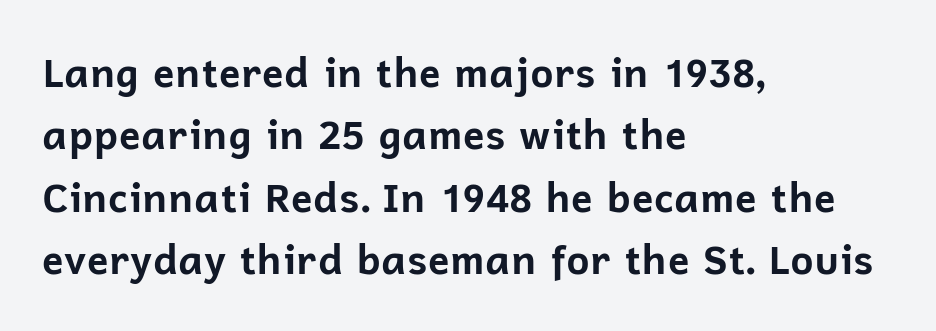
The image shows 40 px bold sans-serif type, upright; set left-aligned, normal line spacing (1.56x), normal letter spacing, not underlined; low stroke contrast and a medium x-height.
